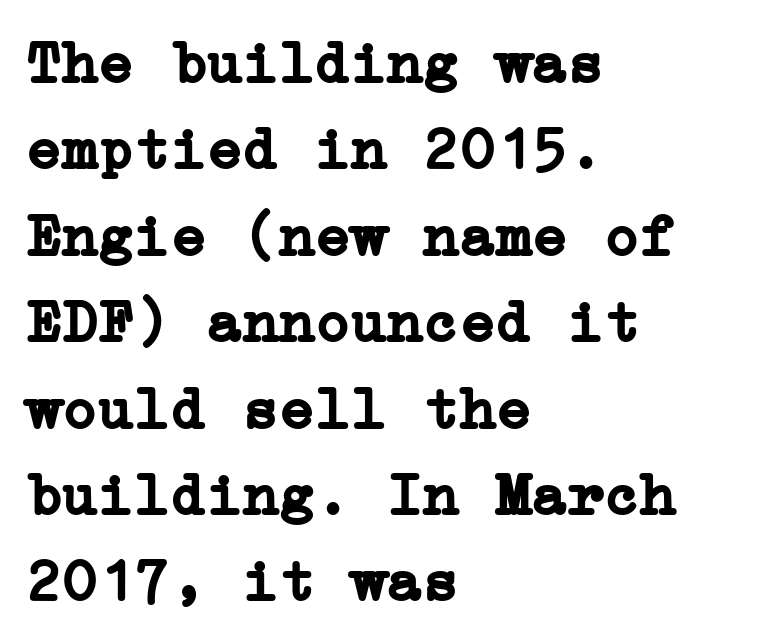
{"serif": "yes", "italic": "no", "bold": "yes", "weight": "semibold", "width": "normal", "stroke_contrast": "low", "x_height": "medium", "underline": "no", "align": "left", "line_spacing": "normal", "line_spacing_ratio": 1.44, "letter_spacing": "normal", "letter_spacing_em": 0.0, "glyph_px": 60}
